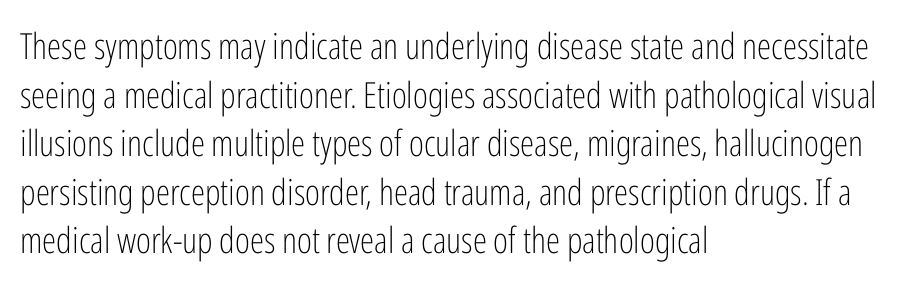
{"serif": "no", "italic": "no", "bold": "no", "weight": "light", "width": "condensed", "stroke_contrast": "low", "x_height": "medium", "monospaced": "no", "underline": "no", "align": "left", "line_spacing": "normal", "line_spacing_ratio": 1.35, "letter_spacing": "normal", "letter_spacing_em": 0.0, "glyph_px": 36}
